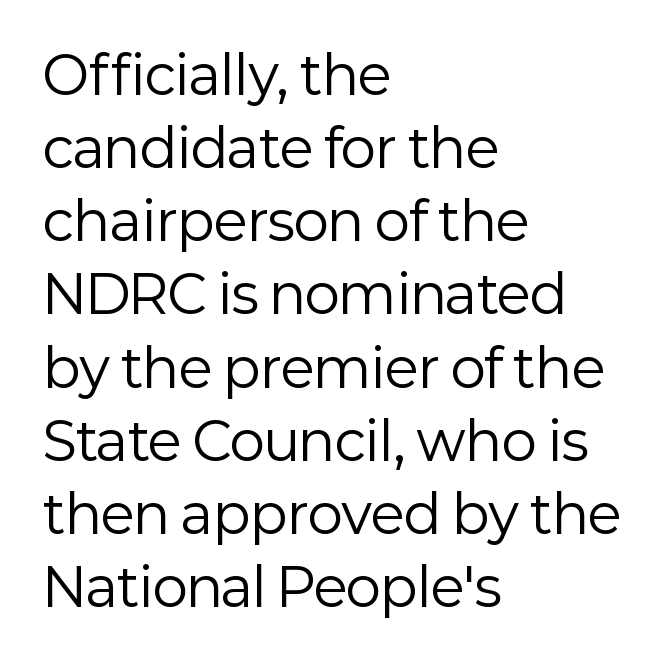
{"serif": "no", "italic": "no", "bold": "no", "weight": "regular", "width": "normal", "stroke_contrast": "low", "x_height": "medium", "monospaced": "no", "underline": "no", "align": "left", "line_spacing": "normal", "line_spacing_ratio": 1.38, "letter_spacing": "normal", "letter_spacing_em": 0.0, "glyph_px": 53}
